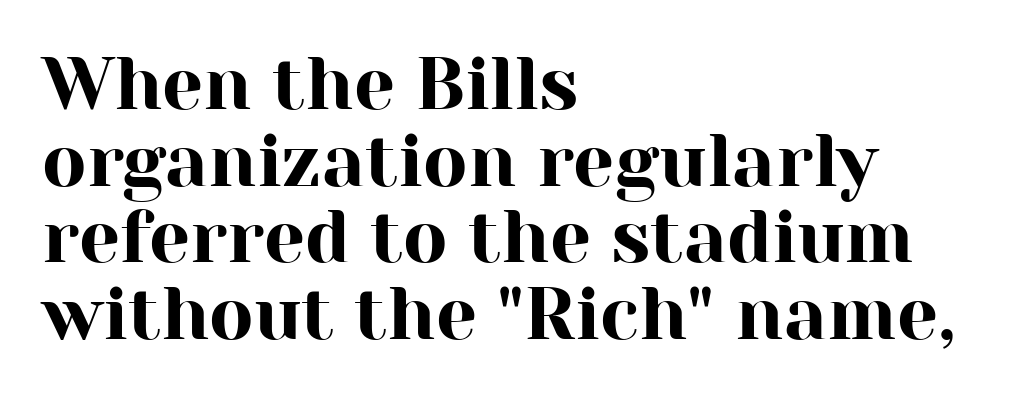
The image shows 73 px serif type, upright; set left-aligned, tight line spacing (1.05x), normal letter spacing, not underlined; high stroke contrast and a medium x-height.
